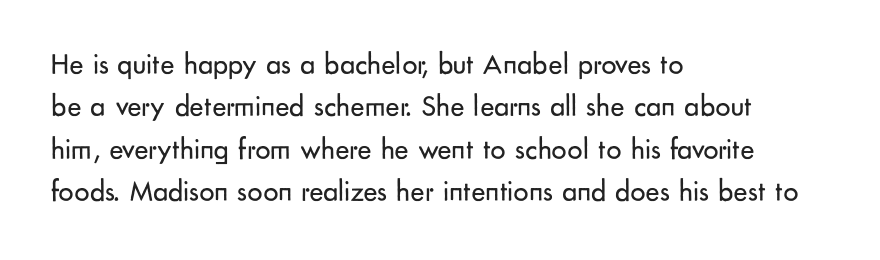
The image shows 30 px regular-weight sans-serif type, upright; set left-aligned, normal line spacing (1.41x), normal letter spacing, not underlined; low stroke contrast and a small x-height.
